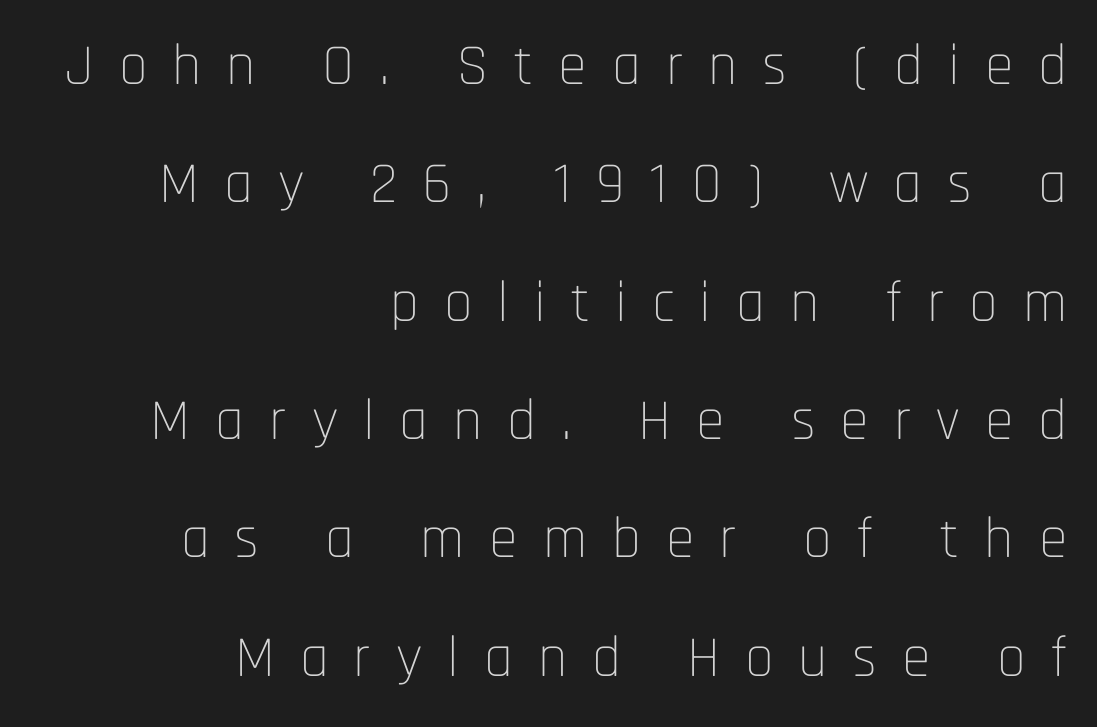
The image shows 58 px thin, condensed sans-serif type, upright; set right-aligned, loose line spacing (2.04x), unusually wide letter spacing (+0.43 em), not underlined; low stroke contrast and a large x-height.
